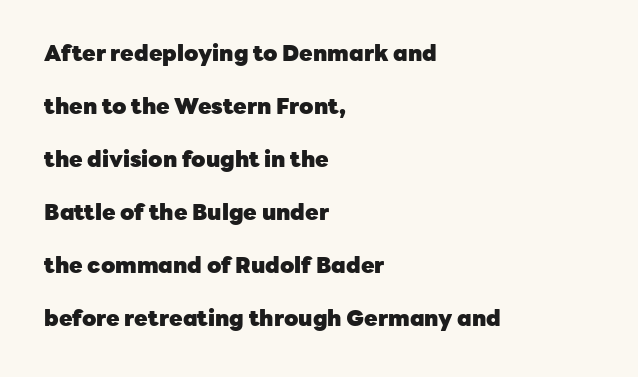
Q: Is the text bold? A: Yes.
Q: Is the text italic (slanted)? A: No, it is upright.
Q: Is the text underlined? A: No.
Q: How is the paragraph aligned? A: Left-aligned.
Q: Is the spacing between letters normal or unusually wide? A: Normal.
Q: Is the spacing between lines tight, normal or loose? A: Loose.
